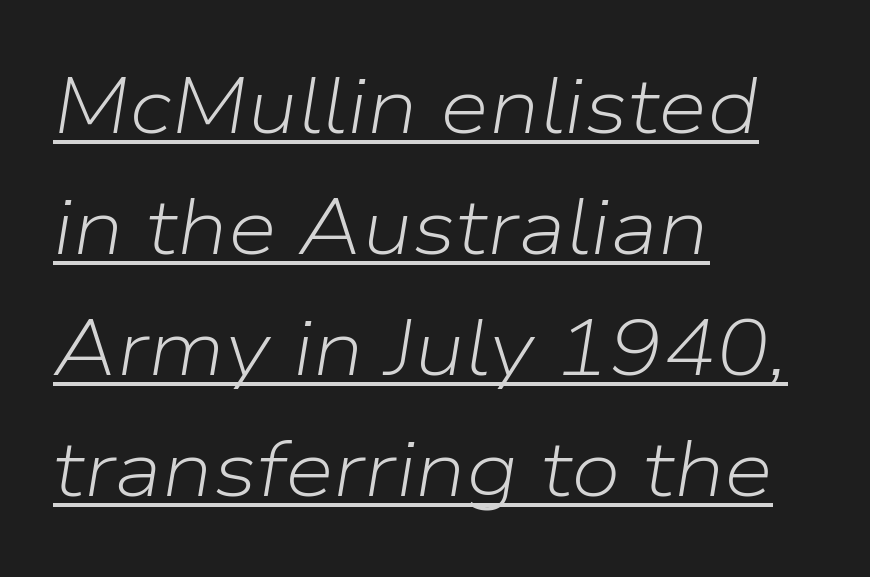
The passage shown is not bold in any degree. The horizontal fit of the characters is conventional and even. Character widths vary here, with narrow letters taking less room than wide ones. The string is rendered with underlining switched on. Line spacing here is normal. Horizontal alignment here is leftward, the default for most running prose.
